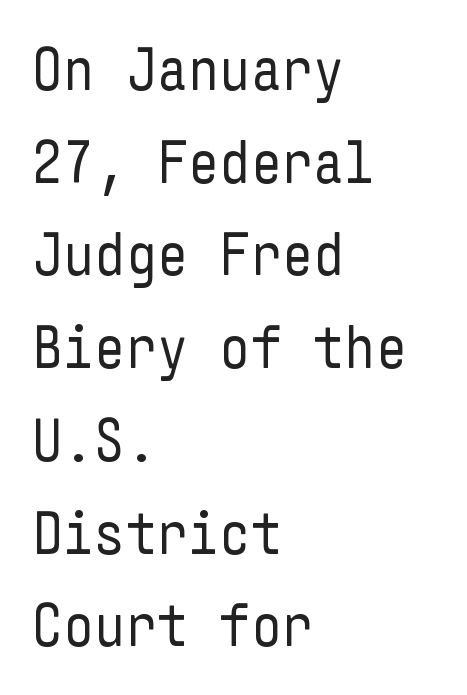
No letter is thick-stroked: the sample isn't bold. Casual observation: everything's shoved over to the left. In terms of letterform style, serifs are entirely absent. Posture: vertical. The string is rendered with underlining switched off.
